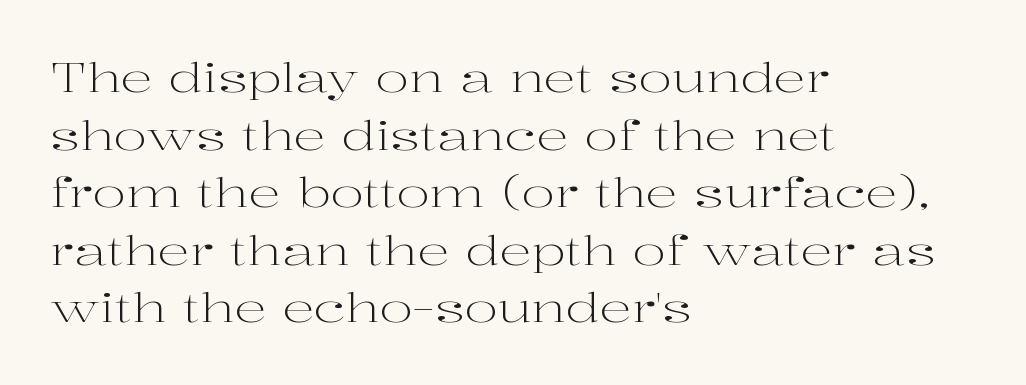
{"serif": "yes", "italic": "no", "bold": "no", "weight": "light", "width": "wide", "stroke_contrast": "high", "x_height": "medium", "monospaced": "no", "underline": "no", "align": "left", "line_spacing": "normal", "line_spacing_ratio": 1.44, "letter_spacing": "normal", "letter_spacing_em": 0.0, "glyph_px": 40}
